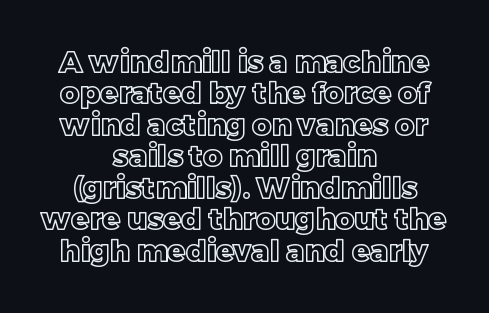
Ordinary non-slanted type is in use. The letterforms sit shoulder to shoulder at normal distance. Alignment: centered. The rendering uses a small line-height, squeezing the rows. Bare-footed words on every line. Each letter keeps its own natural width here, so spacing adapts to shape.
